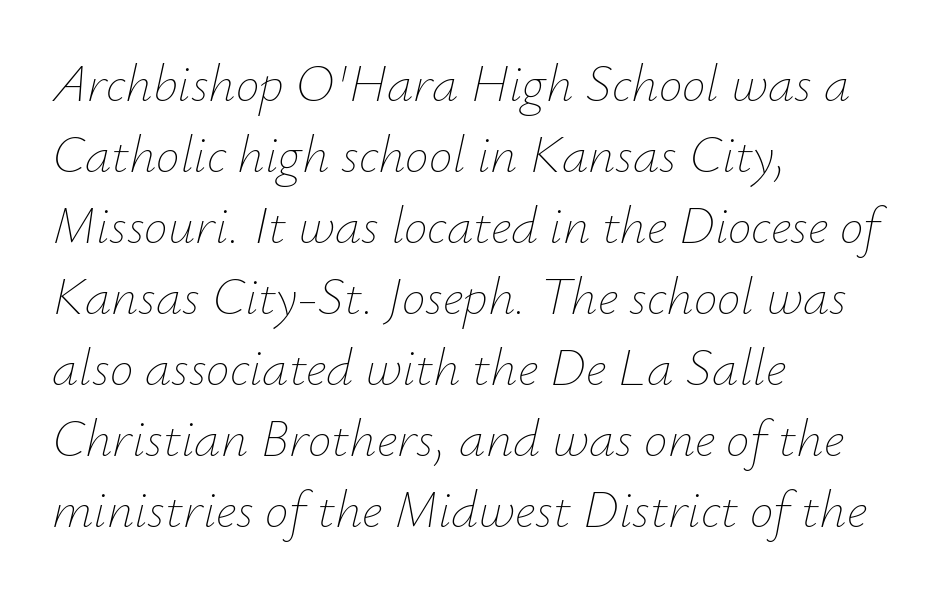
Summary of vertical rhythm: regular, with standard interline spacing. The tracking reads as untouched default to a designer's eye. Plain, unruled lines of type. The characters are drawn with everyday or finer stroke widths. This is oblique type, the kind used for emphasis or titles.
